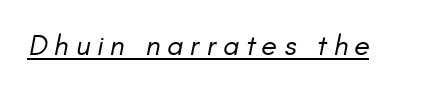
The image shows 29 px regular-weight type, italic (leaning right); set unusually wide letter spacing (+0.23 em), underlined; low stroke contrast and a small x-height.
